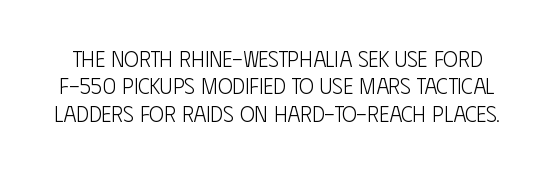
{"italic": "no", "bold": "no", "underline": "no", "line_spacing": "normal", "line_spacing_ratio": 1.25, "letter_spacing": "normal", "letter_spacing_em": 0.0, "glyph_px": 22}
